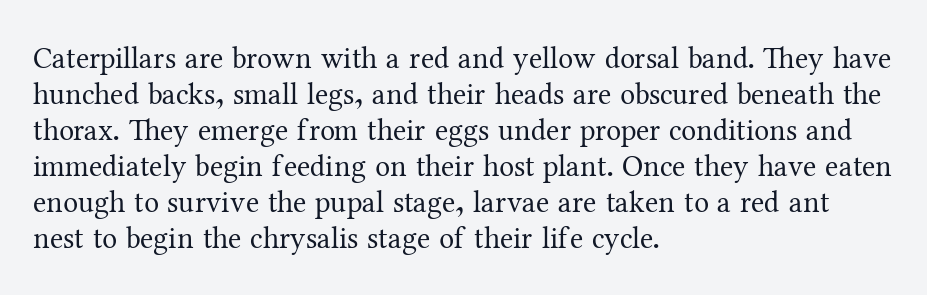
Q: Is the text bold? A: No.
Q: Is the text italic (slanted)? A: No, it is upright.
Q: Is the typeface a serif or a sans-serif typeface? A: Serif.
Q: Is the text underlined? A: No.
Q: How is the paragraph aligned? A: Left-aligned.
Q: Is the spacing between letters normal or unusually wide? A: Normal.
Q: Width (condensed, normal, or wide)? A: Normal.
Q: Stroke contrast? A: Medium.
Q: x-height? A: Medium.
Q: Monospaced? A: No.
